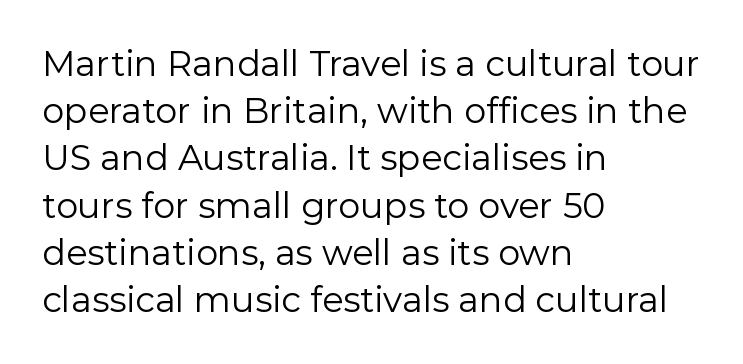
{"serif": "no", "italic": "no", "bold": "no", "weight": "regular", "width": "normal", "stroke_contrast": "low", "x_height": "medium", "monospaced": "no", "underline": "no", "align": "left", "line_spacing": "normal", "line_spacing_ratio": 1.35, "letter_spacing": "normal", "letter_spacing_em": 0.0, "glyph_px": 35}
